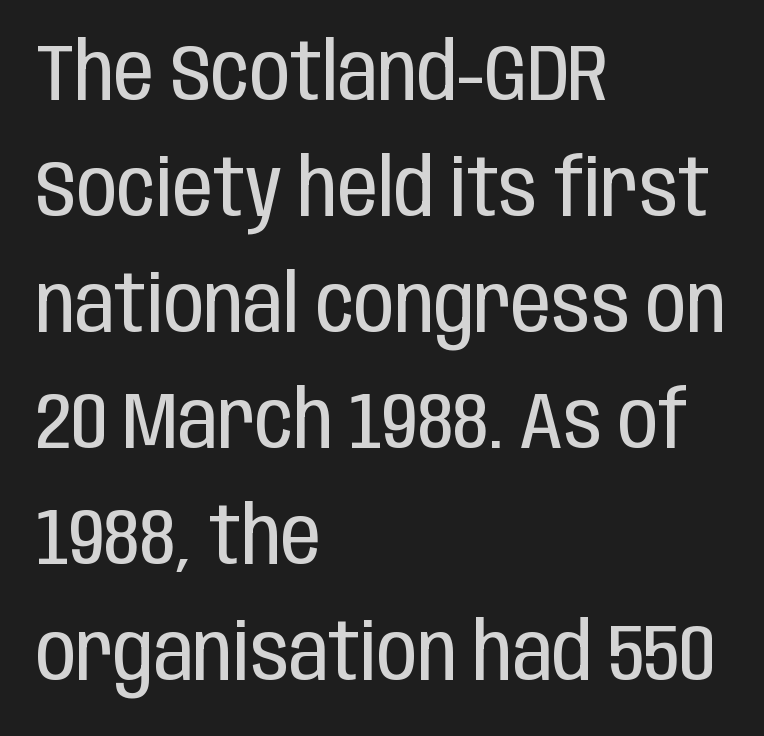
{"serif": "no", "italic": "no", "bold": "no", "weight": "regular", "width": "condensed", "stroke_contrast": "low", "x_height": "large", "monospaced": "no", "underline": "no", "align": "left", "line_spacing": "normal", "line_spacing_ratio": 1.45, "letter_spacing": "normal", "letter_spacing_em": 0.0, "glyph_px": 80}
